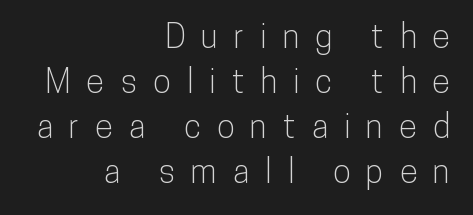
Q: Is the text italic (slanted)? A: No, it is upright.
Q: Is the typeface a serif or a sans-serif typeface? A: Sans-serif.
Q: Is the text underlined? A: No.
Q: How is the paragraph aligned? A: Right-aligned.
Q: Is the spacing between letters normal or unusually wide? A: Unusually wide.
Q: Is the spacing between lines tight, normal or loose? A: Normal.
Q: Width (condensed, normal, or wide)? A: Condensed.
Q: Stroke contrast? A: Low.
Q: x-height? A: Medium.
Q: Monospaced? A: No.
